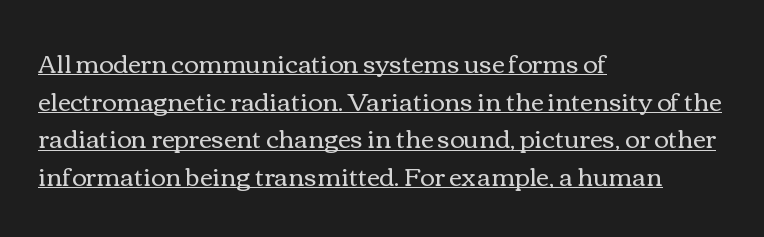
Notice how the stems are strictly vertical — no italics here. Weight: regular or lighter. The ragged edge is on the right, which tells us the setting is flush left. The rendered words wear a rule along their underside. Caption: standard tracking, unaltered. Notice how descenders clear the ascenders below comfortably — that's standard leading.
